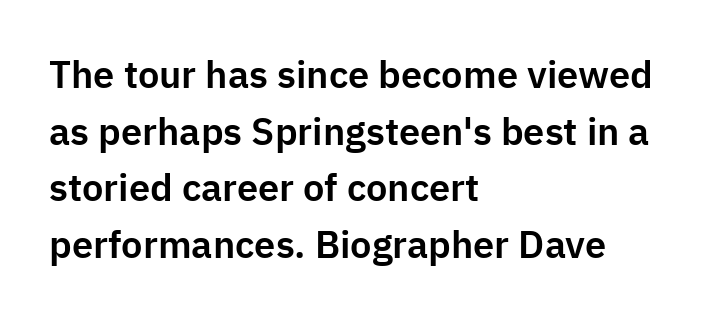
{"serif": "no", "italic": "no", "width": "normal", "stroke_contrast": "low", "x_height": "medium", "monospaced": "no", "underline": "no", "align": "left", "line_spacing": "normal", "line_spacing_ratio": 1.49, "letter_spacing": "normal", "letter_spacing_em": 0.0, "glyph_px": 38}
